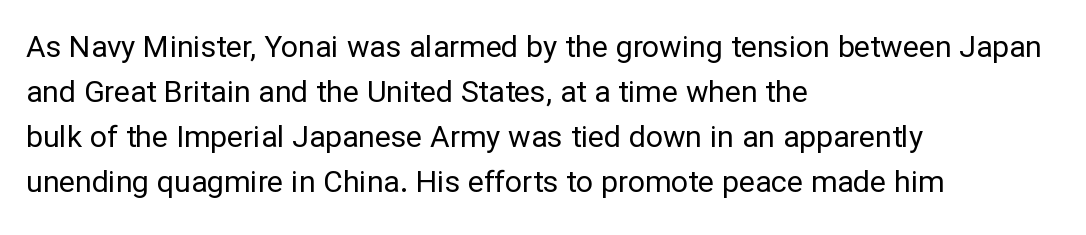
{"serif": "no", "italic": "no", "bold": "no", "weight": "regular", "width": "normal", "stroke_contrast": "low", "x_height": "medium", "monospaced": "no", "underline": "no", "align": "left", "line_spacing": "normal", "line_spacing_ratio": 1.5, "letter_spacing": "normal", "letter_spacing_em": 0.0, "glyph_px": 30}
